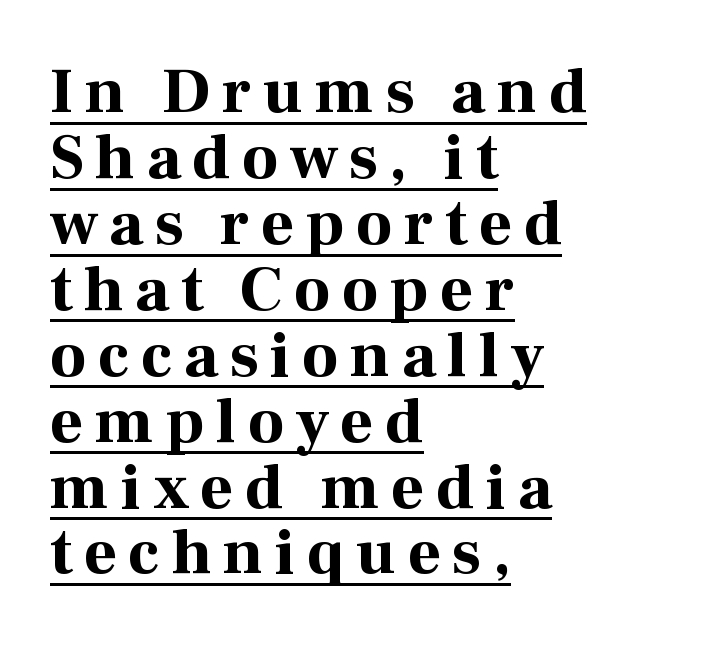
Beneath each row of characters lies a ruled line. Vertically, the passage feels compressed, each row crowding the next. Thick stems and heavy bowls — unmistakably bold. Does the type have serifs? Yes, each stem ends in a small foot. Is this a fixed-width face? No — the glyphs have proportional, varying widths. A student would call this left alignment; a typographer would say flush left, rag right.
